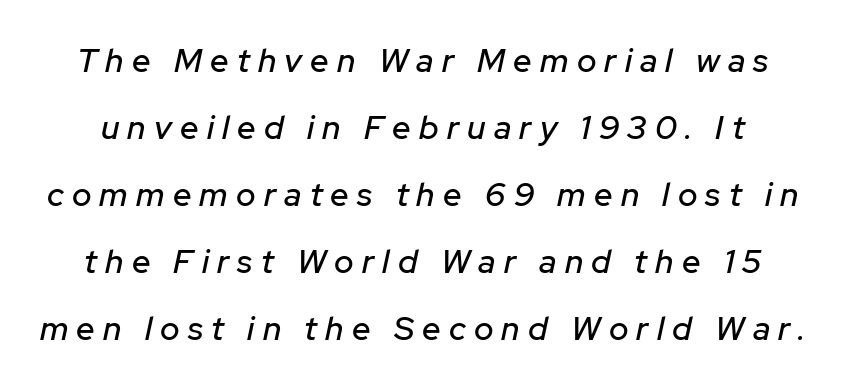
Q: Is the text italic (slanted)? A: Yes, it leans right by about 12 degrees.
Q: Is the text underlined? A: No.
Q: Is the spacing between letters normal or unusually wide? A: Unusually wide.
Q: Is the spacing between lines tight, normal or loose? A: Loose.
Q: Width (condensed, normal, or wide)? A: Normal.
Q: Stroke contrast? A: Low.
Q: x-height? A: Medium.
Q: Monospaced? A: No.
